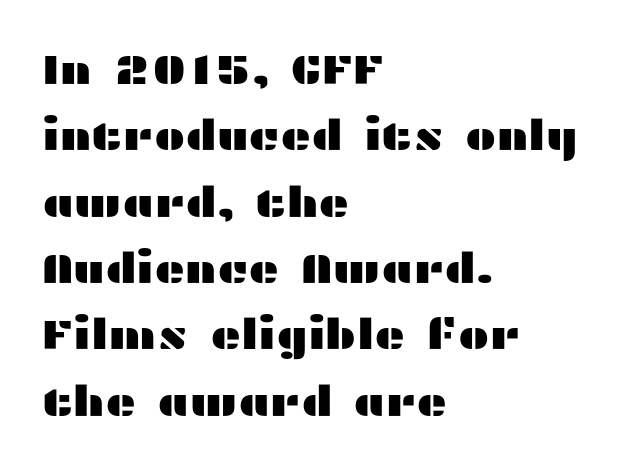
The image shows 42 px wide sans-serif type, upright; set left-aligned, normal line spacing (1.58x), normal letter spacing, not underlined; medium stroke contrast and a medium x-height.
